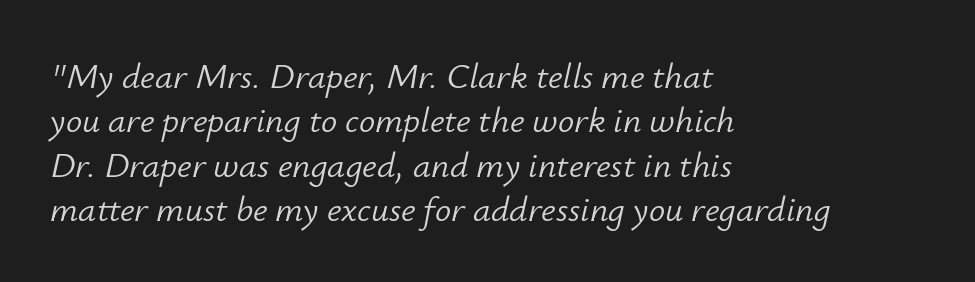
The image shows 36 px light type, italic (leaning right); set left-aligned, line spacing 1.23x, normal letter spacing, not underlined; low stroke contrast and a small x-height.
